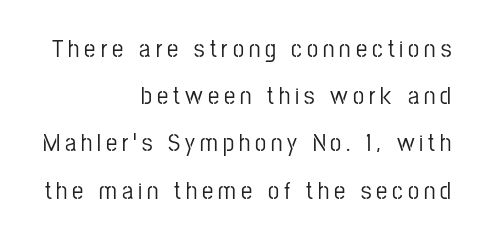
Q: Is the text italic (slanted)? A: No, it is upright.
Q: Is the text underlined? A: No.
Q: How is the paragraph aligned? A: Right-aligned.
Q: Is the spacing between letters normal or unusually wide? A: Unusually wide.
